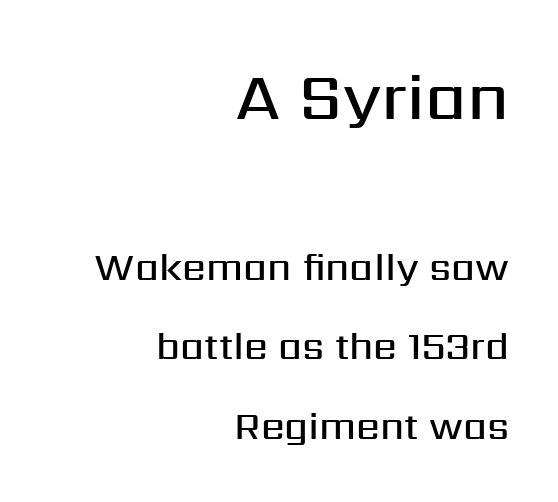
Quick note: interline space is abundant. Is the block centered? No — it sits flush against the right margin. Upright lettering throughout. Set as a demibold, roughly 600 on the weight scale.
